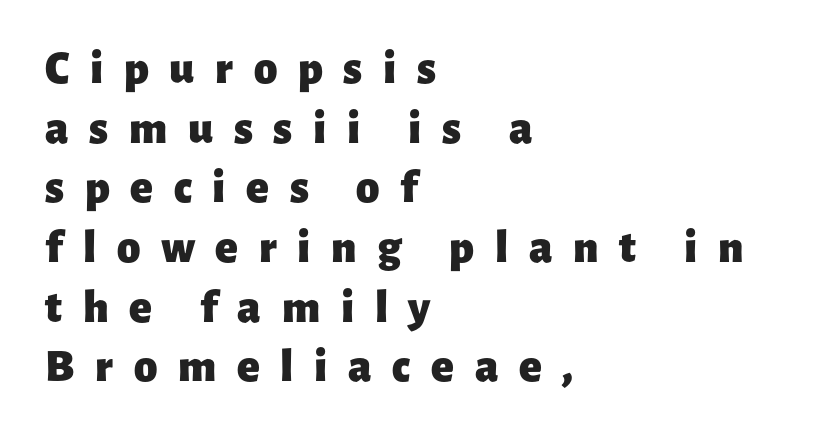
Q: Is the text bold? A: Yes.
Q: Is the text italic (slanted)? A: No, it is upright.
Q: Is the typeface a serif or a sans-serif typeface? A: Sans-serif.
Q: Is the text underlined? A: No.
Q: How is the paragraph aligned? A: Left-aligned.
Q: Is the spacing between letters normal or unusually wide? A: Unusually wide.
Q: Is the spacing between lines tight, normal or loose? A: Normal.
Q: Width (condensed, normal, or wide)? A: Normal.
Q: Stroke contrast? A: Low.
Q: x-height? A: Medium.
Q: Monospaced? A: No.
